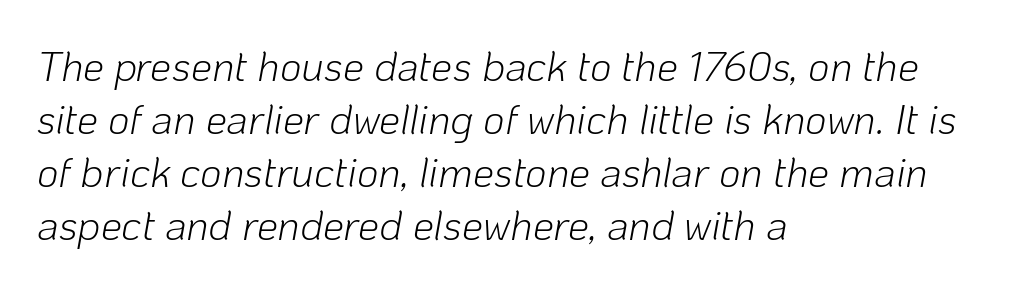
The image shows 42 px light type, italic (leaning right); set left-aligned, normal line spacing (1.26x), normal letter spacing, not underlined; low stroke contrast and a medium x-height.
